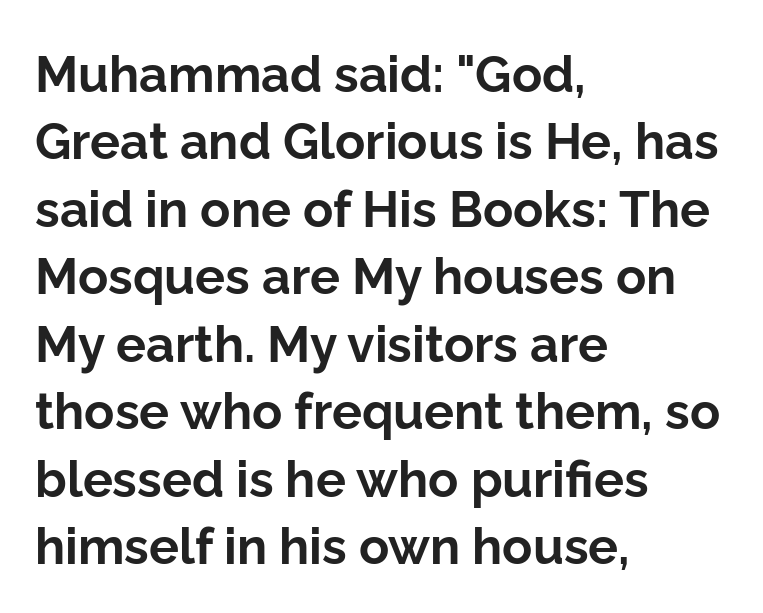
The image shows 50 px bold sans-serif type, upright; set left-aligned, normal line spacing (1.35x), normal letter spacing, not underlined; low stroke contrast and a medium x-height.
